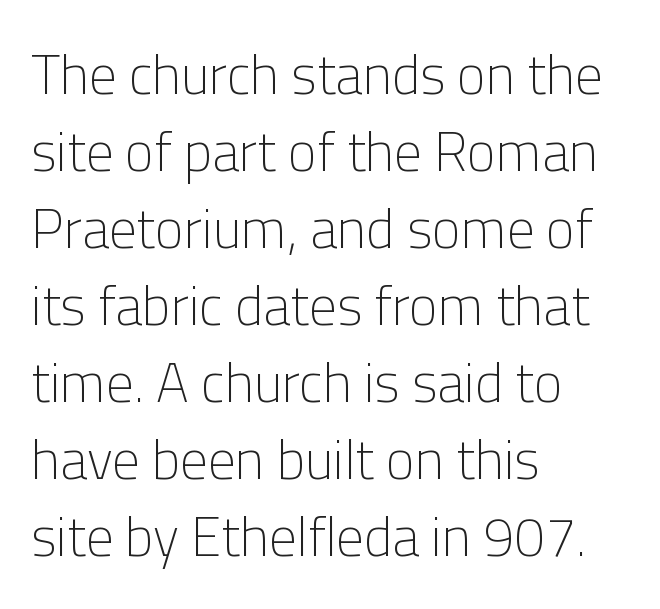
The image shows 55 px light sans-serif type, upright; set left-aligned, normal line spacing (1.4x), normal letter spacing, not underlined; low stroke contrast and a medium x-height.
